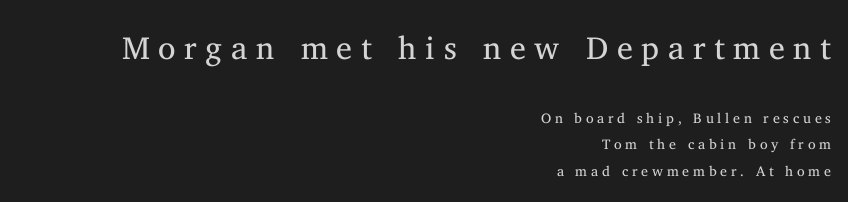
{"serif": "yes", "italic": "no", "bold": "no", "weight": "regular", "width": "normal", "stroke_contrast": "medium", "x_height": "medium", "monospaced": "no", "underline": "no", "align": "right", "line_spacing": "loose", "line_spacing_ratio": 1.91, "letter_spacing": "wide", "letter_spacing_em": 0.27, "larger_block": "first", "size_ratio": 2.29, "glyph_px": 32}
